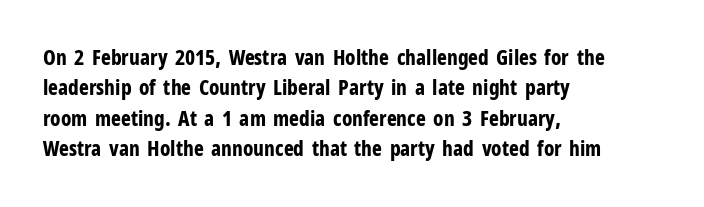
Notice how the stems are strictly vertical — no italics here. These words are printed bold, with thick strokes throughout. Leading: standard. You could call the tracking neutral — neither tight nor loose. The rendering anchors every line to the left-hand side. The words here are not underlined.
